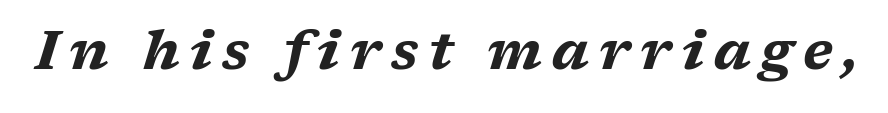
Note the varied advance widths — an 'i' is clearly narrower than an 'm'. The glyphs have the mass of a bold cut. This sample uses an oblique cut, with every glyph tilted off the vertical. The area under the type is left untouched.
